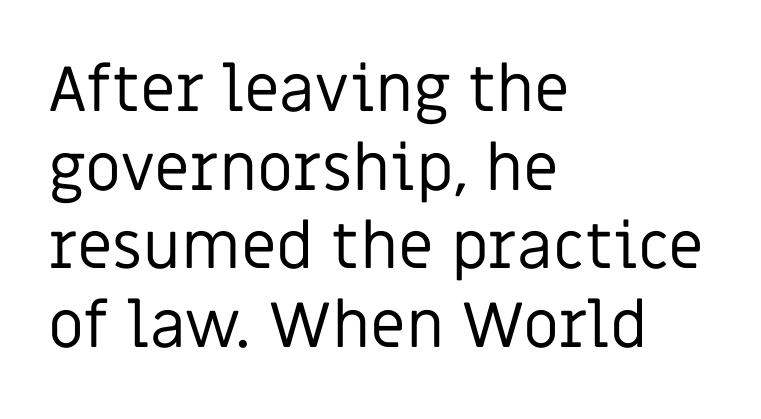
{"serif": "no", "italic": "no", "bold": "no", "weight": "regular", "width": "normal", "stroke_contrast": "low", "x_height": "large", "monospaced": "no", "underline": "no", "align": "left", "line_spacing_ratio": 1.23, "letter_spacing": "normal", "letter_spacing_em": 0.0, "glyph_px": 64}
